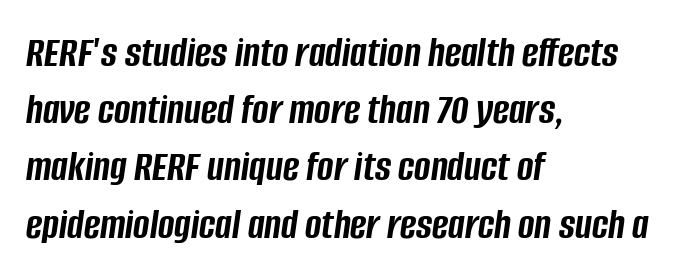
Q: Is the text bold? A: Yes.
Q: Is the text italic (slanted)? A: Yes, it leans right by about 8 degrees.
Q: Is the text underlined? A: No.
Q: How is the paragraph aligned? A: Left-aligned.
Q: Is the spacing between letters normal or unusually wide? A: Normal.
Q: Is the spacing between lines tight, normal or loose? A: Normal.
Q: Width (condensed, normal, or wide)? A: Condensed.
Q: Stroke contrast? A: Low.
Q: x-height? A: Large.
Q: Monospaced? A: No.
